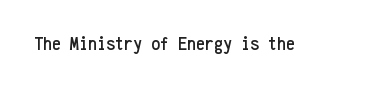
Q: Is the text italic (slanted)? A: No, it is upright.
Q: Is the text underlined? A: No.
Q: Is the spacing between letters normal or unusually wide? A: Normal.
